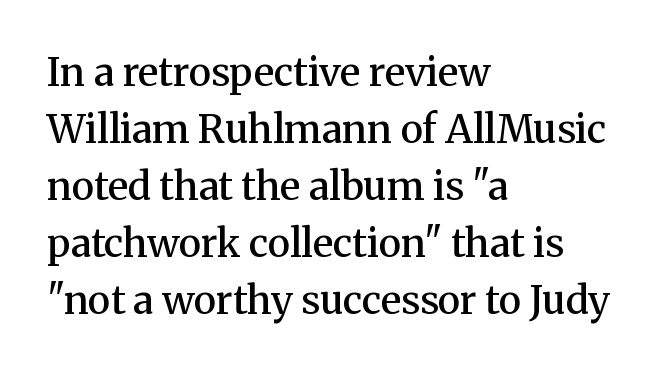
The image shows 39 px semibold serif type, upright; set left-aligned, normal line spacing (1.46x), normal letter spacing, not underlined; medium stroke contrast and a medium x-height.
